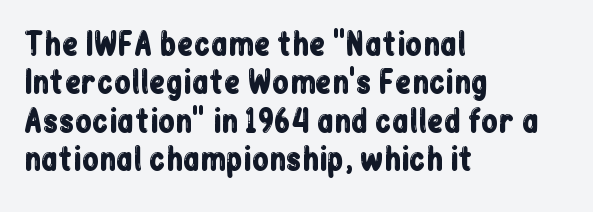
The image shows 30 px condensed sans-serif type, upright; set left-aligned, normal line spacing (1.28x), normal letter spacing, not underlined; low stroke contrast and a medium x-height.
